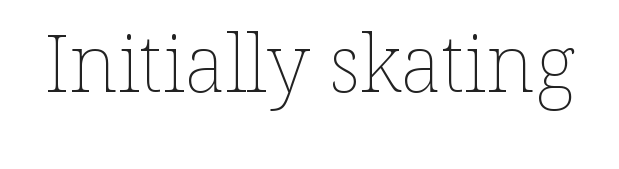
Q: Is the text bold? A: No.
Q: Is the text italic (slanted)? A: No, it is upright.
Q: Is the text underlined? A: No.
Q: Is the spacing between letters normal or unusually wide? A: Normal.
Q: Width (condensed, normal, or wide)? A: Normal.
Q: Stroke contrast? A: Low.
Q: x-height? A: Medium.
Q: Monospaced? A: No.
